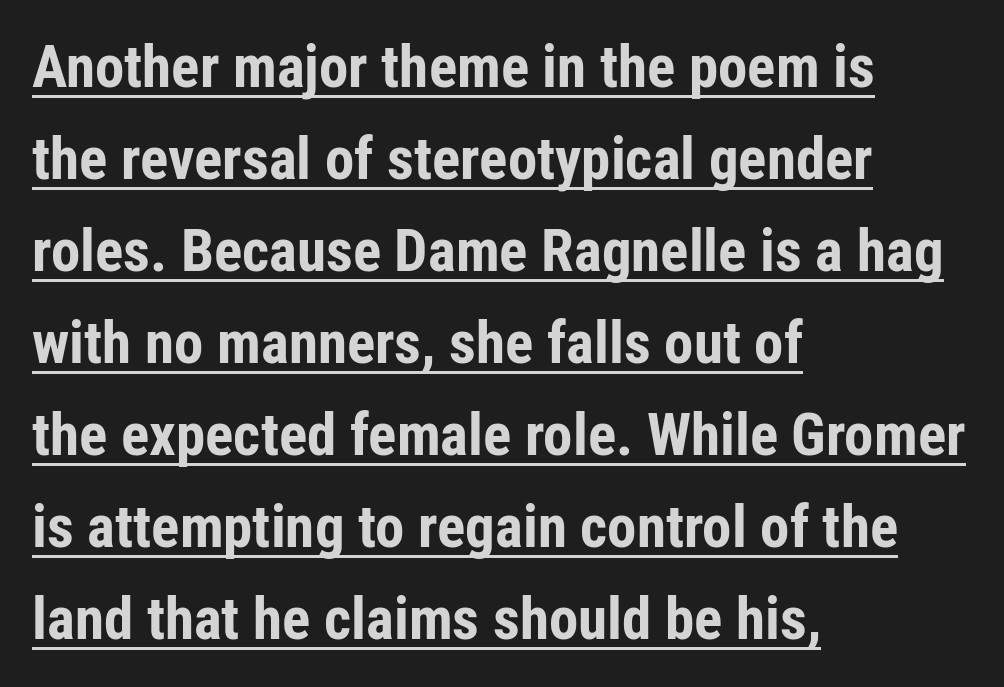
{"serif": "no", "italic": "no", "bold": "yes", "weight": "bold", "width": "condensed", "stroke_contrast": "low", "x_height": "medium", "monospaced": "no", "underline": "yes", "align": "left", "line_spacing": "normal", "line_spacing_ratio": 1.56, "letter_spacing": "normal", "letter_spacing_em": 0.0, "glyph_px": 59}
